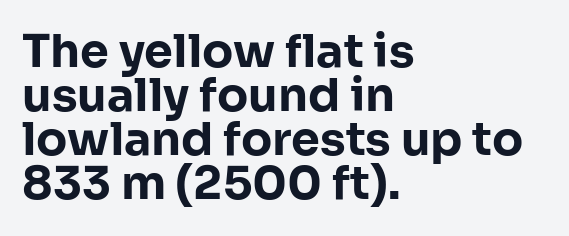
You could not count columns in this text — the font is proportionally spaced. Caption: bold face, heavy strokes. The line texture is even and compact thanks to regular tracking. Note: no serifs on the glyphs. The foot of each line stays bare and open.
